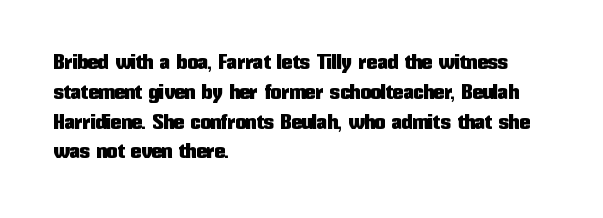
Q: Is the text italic (slanted)? A: No, it is upright.
Q: Is the text underlined? A: No.
Q: How is the paragraph aligned? A: Left-aligned.
Q: Is the spacing between letters normal or unusually wide? A: Normal.
Q: Is the spacing between lines tight, normal or loose? A: Normal.
